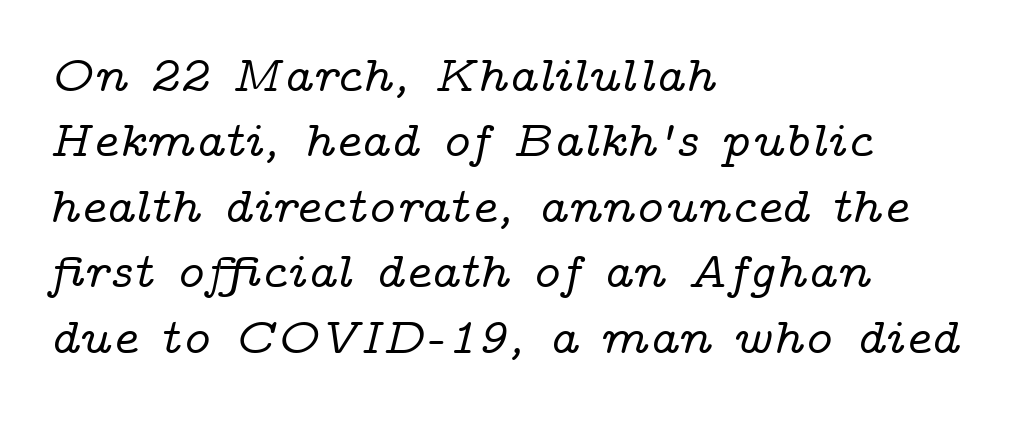
Q: Is the text italic (slanted)? A: Yes, it leans right by about 14 degrees.
Q: Is the typeface a serif or a sans-serif typeface? A: Serif.
Q: Is the text underlined? A: No.
Q: How is the paragraph aligned? A: Left-aligned.
Q: Is the spacing between letters normal or unusually wide? A: Normal.
Q: Is the spacing between lines tight, normal or loose? A: Normal.
Q: Width (condensed, normal, or wide)? A: Wide.
Q: Stroke contrast? A: Low.
Q: x-height? A: Medium.
Q: Monospaced? A: No.
